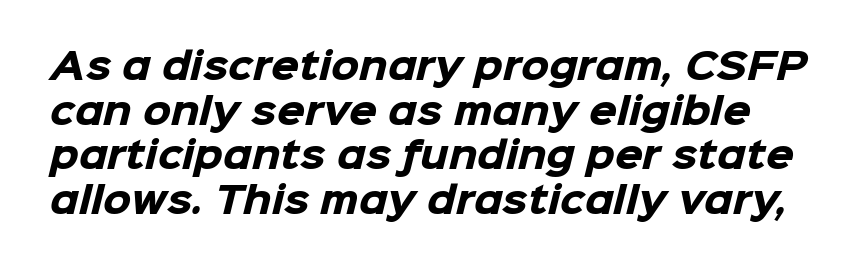
Q: Is the text bold? A: Yes.
Q: Is the typeface a serif or a sans-serif typeface? A: Sans-serif.
Q: Is the text underlined? A: No.
Q: Is the spacing between letters normal or unusually wide? A: Normal.
Q: Width (condensed, normal, or wide)? A: Normal.
Q: Stroke contrast? A: Low.
Q: x-height? A: Medium.
Q: Monospaced? A: No.
